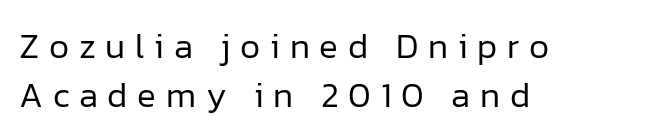
Q: Is the text bold? A: No.
Q: Is the text italic (slanted)? A: No, it is upright.
Q: Is the typeface a serif or a sans-serif typeface? A: Sans-serif.
Q: Is the text underlined? A: No.
Q: How is the paragraph aligned? A: Left-aligned.
Q: Is the spacing between letters normal or unusually wide? A: Unusually wide.
Q: Is the spacing between lines tight, normal or loose? A: Normal.
Q: Width (condensed, normal, or wide)? A: Normal.
Q: Stroke contrast? A: Low.
Q: x-height? A: Medium.
Q: Monospaced? A: No.
